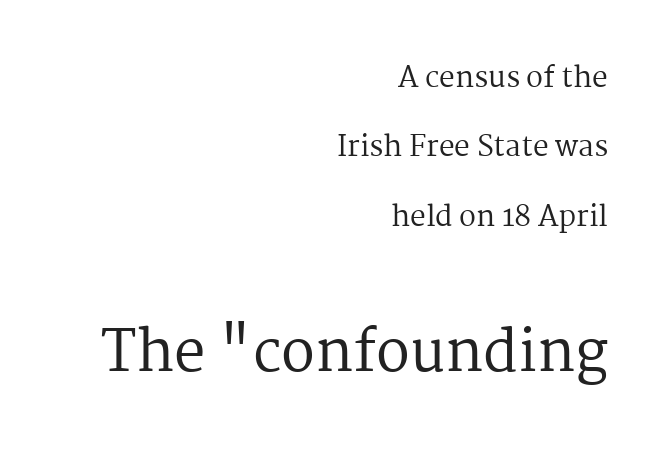
The image shows 56 px regular-weight serif type, upright; set right-aligned, loose line spacing (2.48x), normal letter spacing, not underlined; the second (bottom) block is 2.0x larger; medium stroke contrast and a medium x-height.
